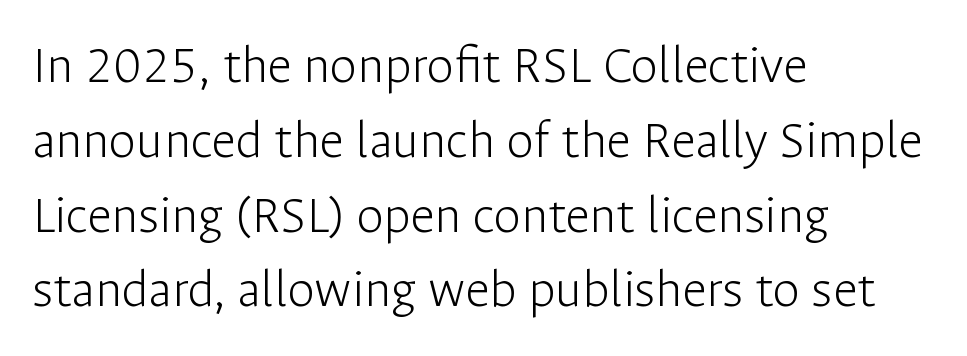
The image shows 55 px light sans-serif type, upright; set left-aligned, normal line spacing (1.36x), normal letter spacing, not underlined; low stroke contrast and a medium x-height.
